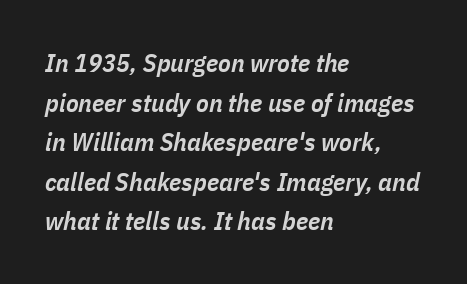
The image shows 26 px text type, italic (leaning right); set left-aligned, normal line spacing (1.52x), normal letter spacing, not underlined.
